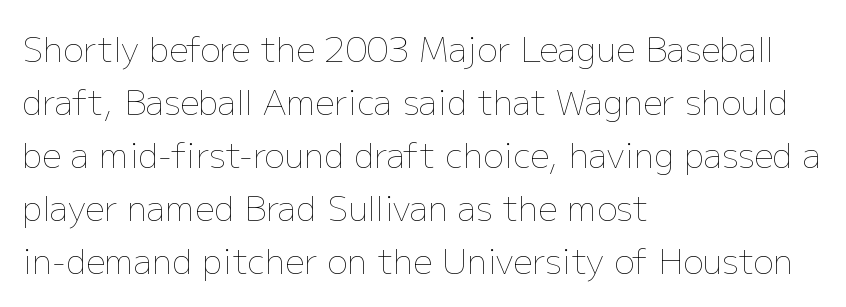
Q: Is the text bold? A: No.
Q: Is the text italic (slanted)? A: No, it is upright.
Q: Is the text underlined? A: No.
Q: How is the paragraph aligned? A: Left-aligned.
Q: Is the spacing between letters normal or unusually wide? A: Normal.
Q: Is the spacing between lines tight, normal or loose? A: Normal.
Q: Width (condensed, normal, or wide)? A: Normal.
Q: Stroke contrast? A: Low.
Q: x-height? A: Medium.
Q: Monospaced? A: No.
